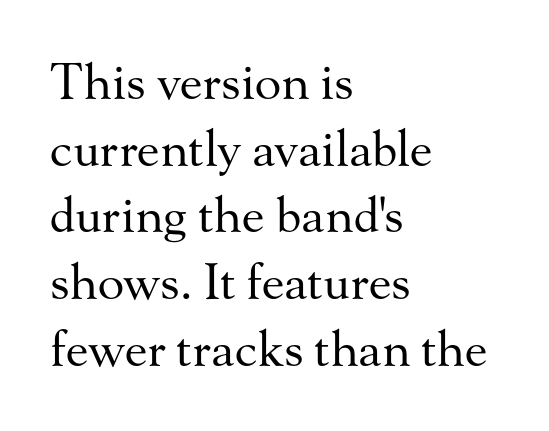
Q: Is the text bold? A: No.
Q: Is the text italic (slanted)? A: No, it is upright.
Q: Is the typeface a serif or a sans-serif typeface? A: Serif.
Q: Is the text underlined? A: No.
Q: How is the paragraph aligned? A: Left-aligned.
Q: Is the spacing between letters normal or unusually wide? A: Normal.
Q: Is the spacing between lines tight, normal or loose? A: Normal.
Q: Width (condensed, normal, or wide)? A: Normal.
Q: Stroke contrast? A: Medium.
Q: x-height? A: Small.
Q: Monospaced? A: No.
